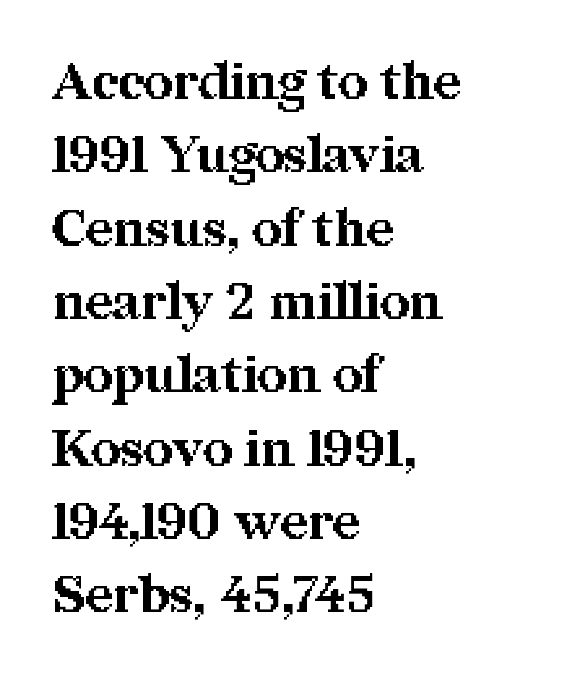
Reading down the block, your eye returns to a fixed left position each line. The rendering uses a moderate line-height, typical for paragraphs. These words are printed bold, with thick strokes throughout. Here the glyphs are tracked normally, forming tight word shapes.
